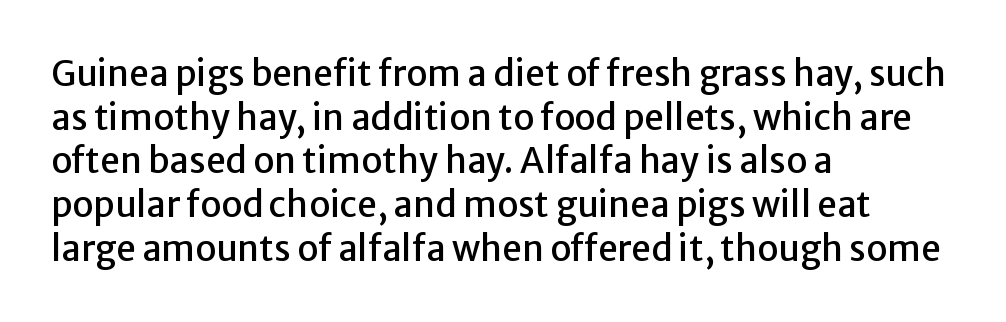
{"serif": "no", "italic": "no", "width": "normal", "stroke_contrast": "low", "x_height": "medium", "monospaced": "no", "underline": "no", "align": "left", "line_spacing": "normal", "line_spacing_ratio": 1.25, "letter_spacing": "normal", "letter_spacing_em": 0.0, "glyph_px": 35}
